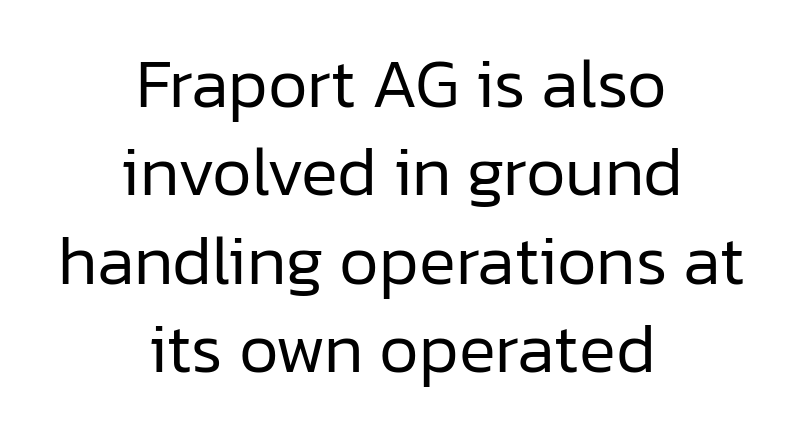
{"serif": "no", "italic": "no", "bold": "no", "weight": "regular", "width": "normal", "stroke_contrast": "low", "x_height": "medium", "monospaced": "no", "underline": "no", "align": "center", "line_spacing": "normal", "line_spacing_ratio": 1.28, "letter_spacing": "normal", "letter_spacing_em": 0.0, "glyph_px": 69}
